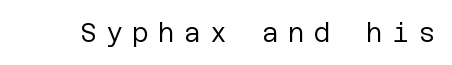
The image shows 26 px text type, upright; set unusually wide letter spacing (+0.35 em), not underlined.
